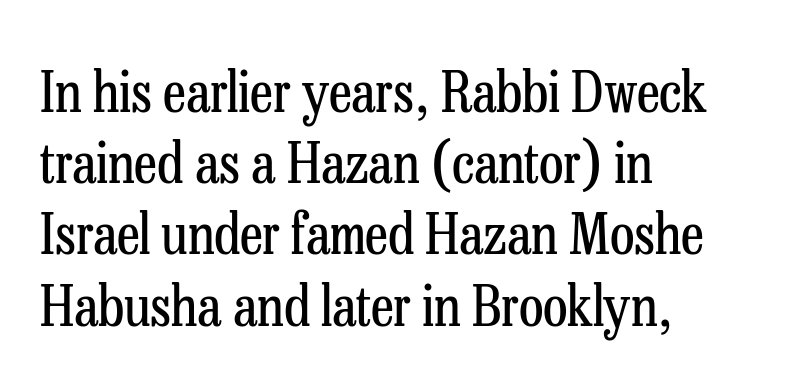
{"serif": "yes", "italic": "no", "bold": "no", "weight": "regular", "width": "condensed", "stroke_contrast": "low", "x_height": "medium", "monospaced": "no", "underline": "no", "align": "left", "line_spacing": "normal", "line_spacing_ratio": 1.25, "letter_spacing": "normal", "letter_spacing_em": 0.0, "glyph_px": 57}
